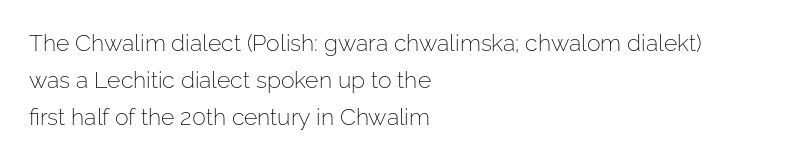
The rendering uses a moderate line-height, typical for paragraphs. The cut favours lightness, reaching ordinary text weight at its darkest. This is roman type, the default non-slanted kind. A student would call this left alignment; a typographer would say flush left, rag right. Honestly, there is no underline to notice here at all. The letterforms sit shoulder to shoulder at normal distance.
